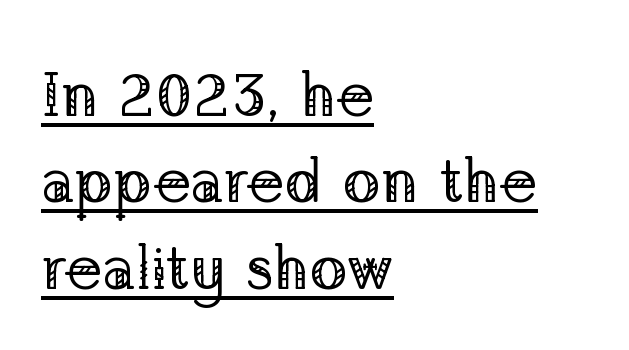
The typesetting does not lean heavy: it is not bold. It's the straight-up-and-down kind of type. The rendering uses natural spacing where letterforms have individual widths. Each letter's strokes conclude with small projecting serifs. The typesetter has applied underlining to the passage shown.
